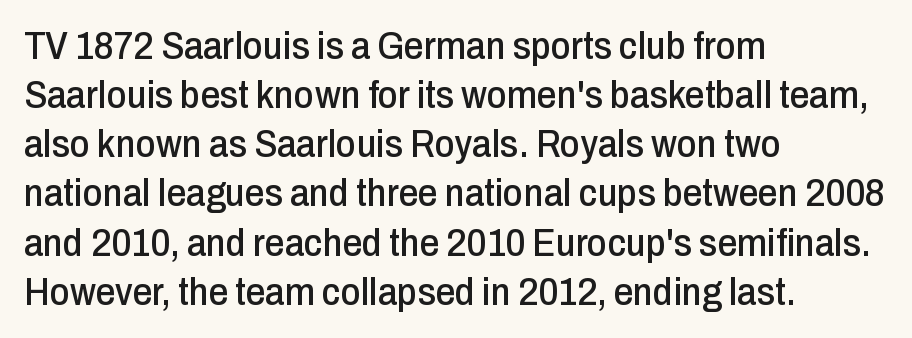
The words here are not underlined. There is no visible air inserted between adjacent glyphs. This sample is left-justified, so line endings fall wherever the words run out. Regular leading. This rendering employs a face without finishing strokes, i.e., a sans-serif. Varying glyph widths throughout — classic text-font behaviour.
